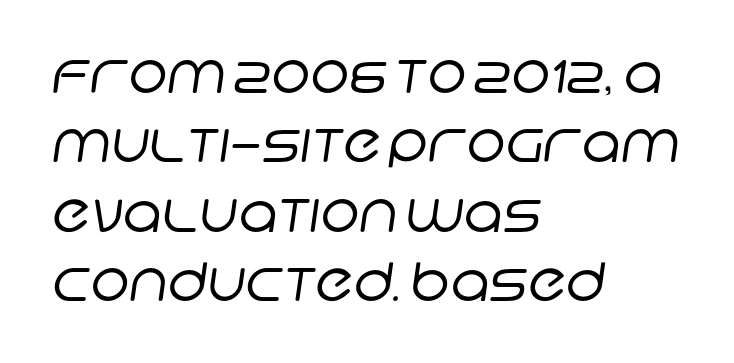
Q: Is the text bold? A: No.
Q: Is the typeface a serif or a sans-serif typeface? A: Sans-serif.
Q: Is the text underlined? A: No.
Q: How is the paragraph aligned? A: Left-aligned.
Q: Is the spacing between letters normal or unusually wide? A: Normal.
Q: Is the spacing between lines tight, normal or loose? A: Normal.
Q: Width (condensed, normal, or wide)? A: Normal.
Q: Stroke contrast? A: Low.
Q: x-height? A: Large.
Q: Monospaced? A: No.
